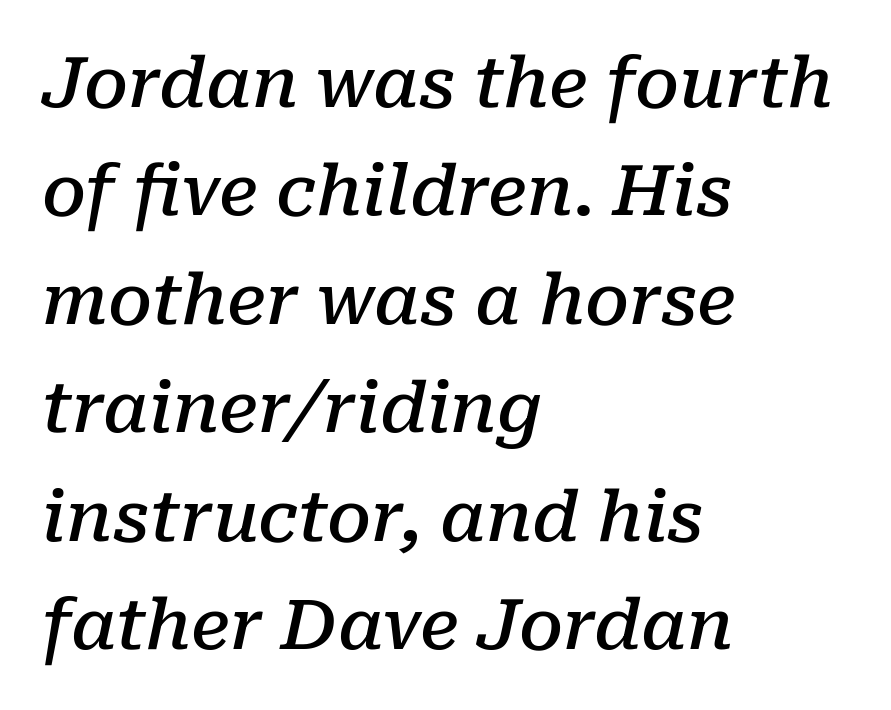
{"serif": "yes", "italic": "yes", "lean": "right", "slant_degrees": 10, "bold": "semi", "weight": "semibold", "width": "normal", "stroke_contrast": "low", "x_height": "medium", "monospaced": "no", "underline": "no", "align": "left", "line_spacing": "normal", "line_spacing_ratio": 1.55, "letter_spacing": "normal", "letter_spacing_em": 0.0, "glyph_px": 70}
